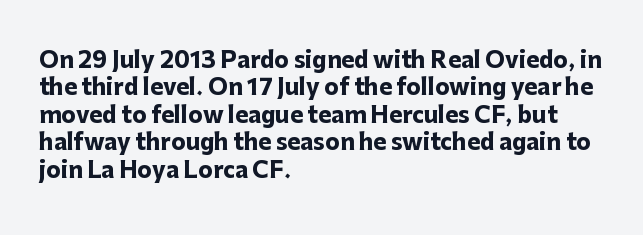
{"italic": "no", "bold": "yes", "underline": "no", "align": "left", "line_spacing": "normal", "line_spacing_ratio": 1.25, "letter_spacing": "normal", "letter_spacing_em": 0.0, "glyph_px": 22}
